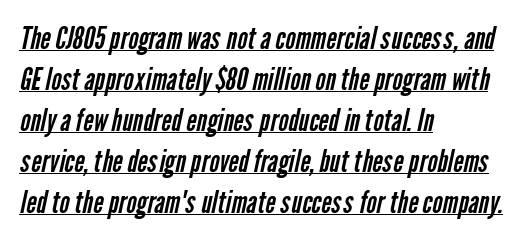
The rows are spaced the way most documents space them. Notice how the passage keeps a crisp vertical edge on the left only. The text was rendered using a sans face with plain stroke endings. Check the space under the baseline: a stroke is drawn there. The typesetting does not lean heavy: it is not bold. Do the characters align in a grid? No, the font is proportional.
